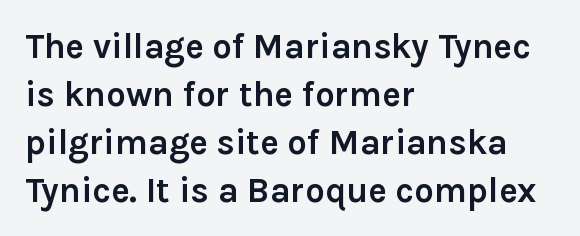
Q: Is the text bold? A: Yes.
Q: Is the text italic (slanted)? A: No, it is upright.
Q: Is the typeface a serif or a sans-serif typeface? A: Sans-serif.
Q: Is the text underlined? A: No.
Q: How is the paragraph aligned? A: Left-aligned.
Q: Is the spacing between letters normal or unusually wide? A: Normal.
Q: Is the spacing between lines tight, normal or loose? A: Normal.
Q: Width (condensed, normal, or wide)? A: Normal.
Q: Stroke contrast? A: Low.
Q: x-height? A: Medium.
Q: Monospaced? A: No.
